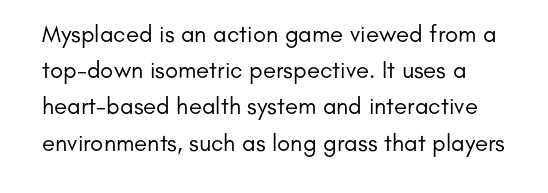
The image shows 24 px text type, upright; set normal line spacing (1.51x), normal letter spacing, not underlined.
